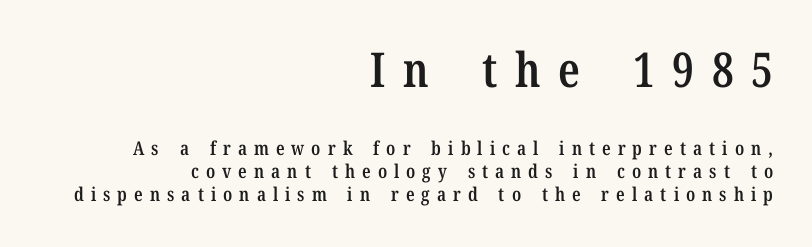
{"serif": "yes", "italic": "no", "bold": "semi", "weight": "semibold", "width": "condensed", "stroke_contrast": "low", "x_height": "medium", "monospaced": "no", "underline": "no", "align": "right", "line_spacing_ratio": 1.22, "letter_spacing": "wide", "letter_spacing_em": 0.37, "larger_block": "first", "size_ratio": 2.53, "glyph_px": 48}
